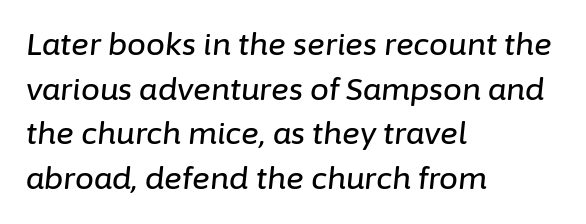
Q: Is the text italic (slanted)? A: Yes, it leans right by about 6 degrees.
Q: Is the text underlined? A: No.
Q: How is the paragraph aligned? A: Left-aligned.
Q: Is the spacing between letters normal or unusually wide? A: Normal.
Q: Is the spacing between lines tight, normal or loose? A: Normal.
Q: Width (condensed, normal, or wide)? A: Normal.
Q: Stroke contrast? A: Low.
Q: x-height? A: Medium.
Q: Monospaced? A: No.
